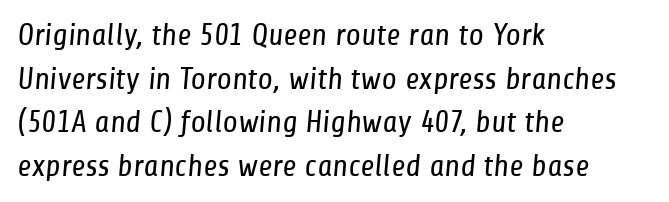
{"serif": "no", "bold": "no", "weight": "regular", "width": "condensed", "stroke_contrast": "low", "x_height": "medium", "monospaced": "no", "underline": "no", "align": "left", "line_spacing": "normal", "line_spacing_ratio": 1.41, "letter_spacing": "normal", "letter_spacing_em": 0.0, "glyph_px": 31}
